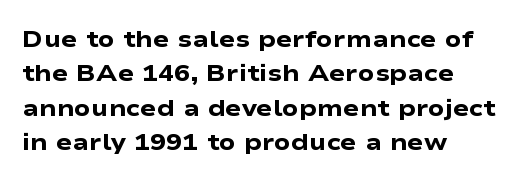
The passage shown is emphatically bold. The space directly below the letters is spotless. Italic? Not at all — the glyphs are vertical. The block of text has a typical density, with ordinary space between rows.
